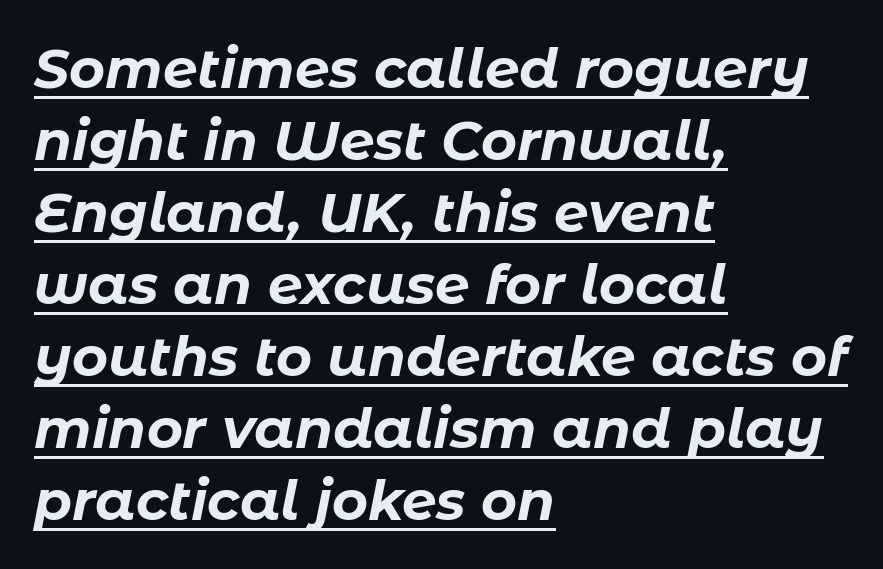
The lettering tilts uniformly, giving the passage an italic look. The sample's only ornament is a line tracing under the words. The typesetter chose a ragged-right arrangement here. These lines carry a lot of weight — the face is fully bold. Regular leading. You could not count columns in this text — the font is proportionally spaced.
